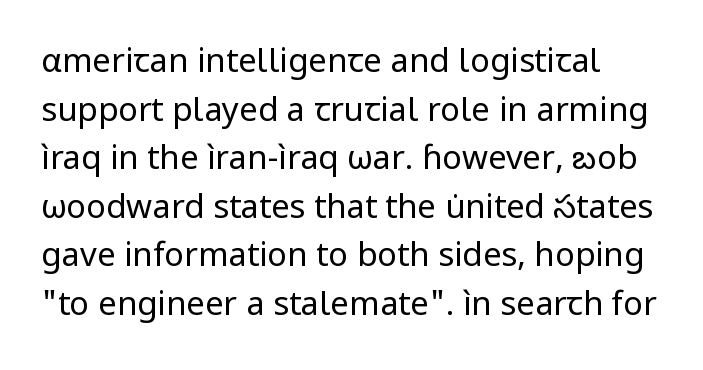
Compared with typical body copy, the letter spacing here is the same. Note the varied advance widths — an 'i' is clearly narrower than an 'm'. The baseline area is clear. No feet cap the strokes, marking this as sans-serif type. The specimen reads as upright at a glance. This sample keeps an unexceptional amount of space between lines.
